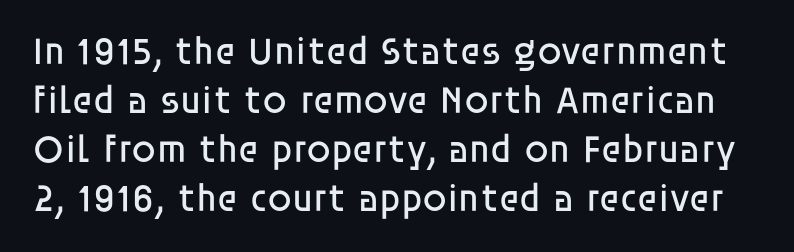
These lines are rendered in a variable-pitch font. The strokes are not fattened; the text isn't bold. This is sans-serif lettering, the kind often seen on screens and signage. Between one letter and the next there's only the usual sliver of space. Does the lettering tilt? It doesn't — this is upright. The glyphs are unaccompanied by any horizontal stroke below them.
